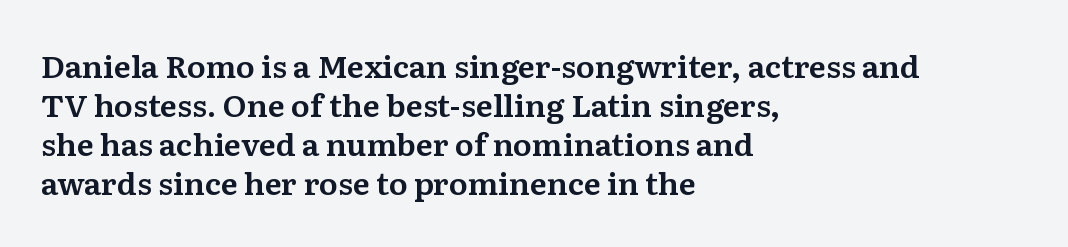
The image shows 31 px serif type, upright; set left-aligned, normal line spacing (1.26x), normal letter spacing, not underlined; medium stroke contrast and a medium x-height.
